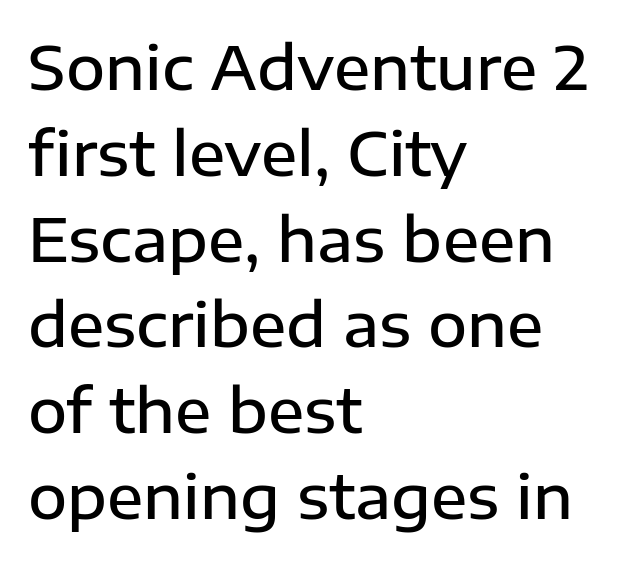
Underline: absent. The rag falls on the right side of this text block. Type style note: lacks serifs. Short note: letters normally spaced. Students, observe: this is what conventionally led text looks like. A bit beefed up — I'd call it semibold rather than bold.
